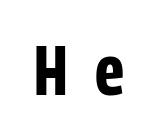
The image shows 71 px bold, condensed sans-serif type, upright; set unusually wide letter spacing (+0.39 em), not underlined; low stroke contrast and a medium x-height.
